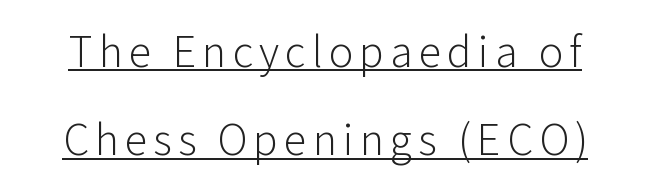
{"serif": "no", "italic": "no", "bold": "no", "weight": "light", "width": "normal", "stroke_contrast": "low", "x_height": "medium", "monospaced": "no", "underline": "yes", "line_spacing": "loose", "line_spacing_ratio": 1.92, "glyph_px": 46}
